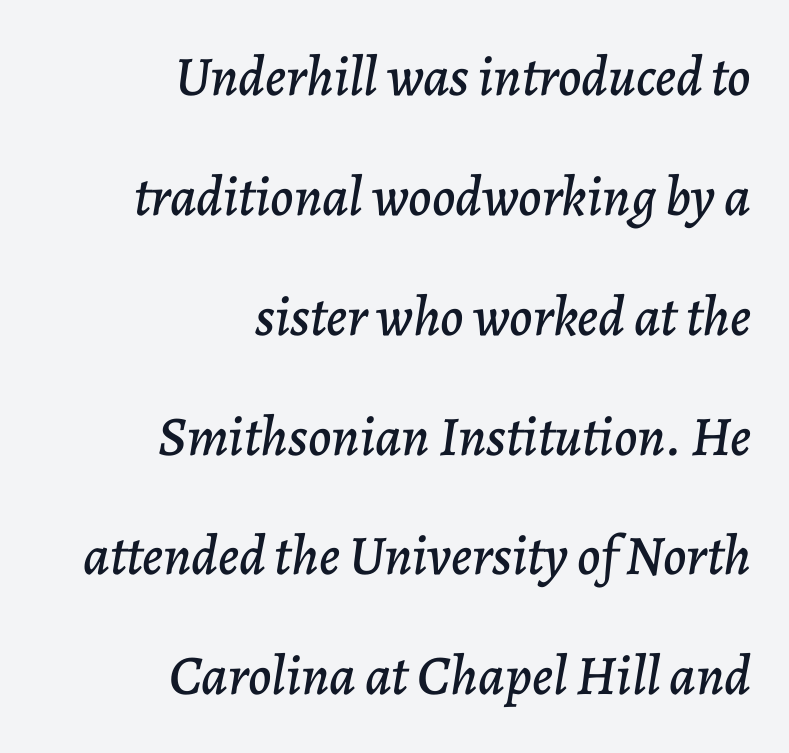
Does extra space separate the letters? No, they use regular spacing. Observe the lean: these are italic letterforms. Decoration check: the copy has no underline. Note the varied advance widths — an 'i' is clearly narrower than an 'm'. Each new line begins a long way beneath the previous one. This rendering uses right alignment, leaving the left contour irregular.
